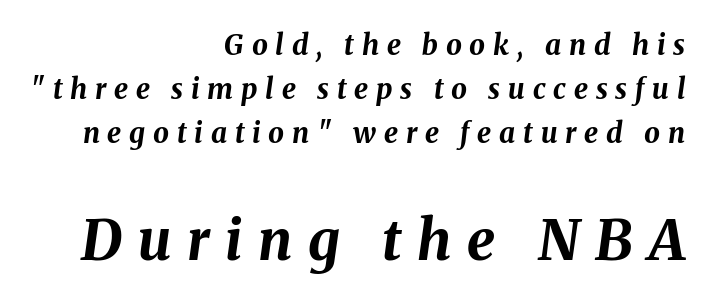
The image shows 56 px bold type, italic (leaning right); set right-aligned, normal line spacing (1.57x), unusually wide letter spacing (+0.28 em), not underlined; the second (bottom) block is 2.0x larger; medium stroke contrast and a medium x-height.
